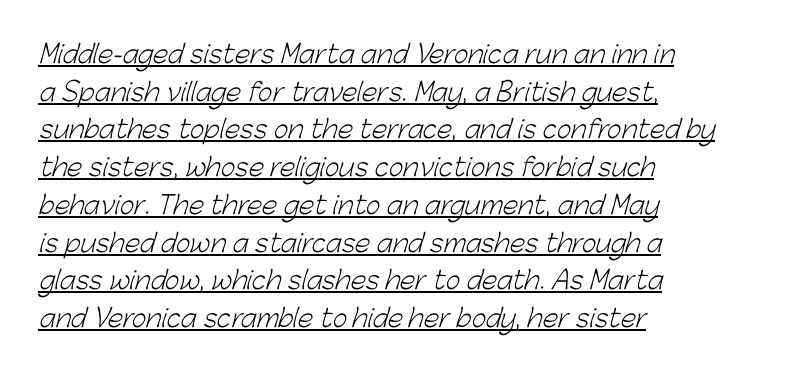
Nothing unusual about the tracking: characters are spaced as the font intends. Caption: lettering with a line underneath. In CSS terms this would be text-align: left. Stems here are at most as thick as an everyday book face. Interline gaps are of average width in this sample.
